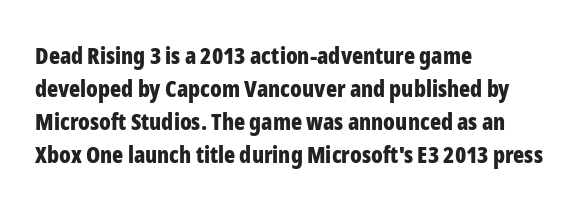
{"italic": "no", "bold": "yes", "underline": "no", "align": "left", "line_spacing": "normal", "line_spacing_ratio": 1.43, "letter_spacing": "normal", "letter_spacing_em": 0.0, "glyph_px": 23}
